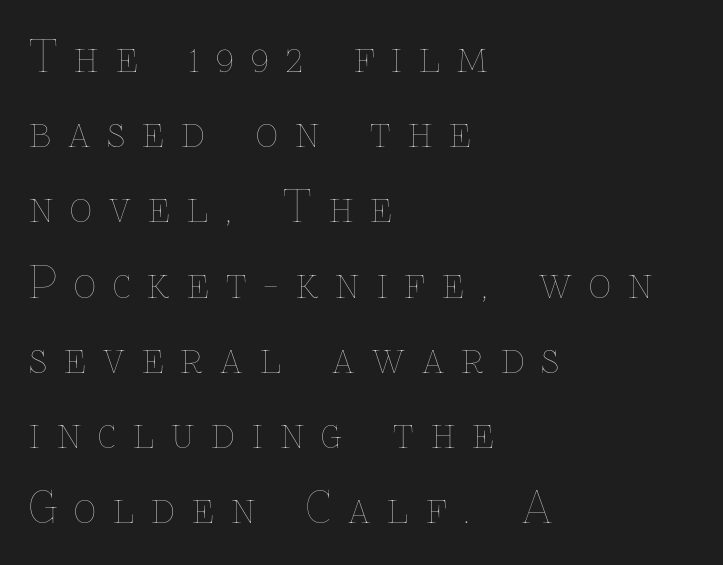
The image shows 43 px thin type, upright; set left-aligned, line spacing 1.75x, unusually wide letter spacing (+0.4 em), not underlined; low stroke contrast and a medium x-height.
